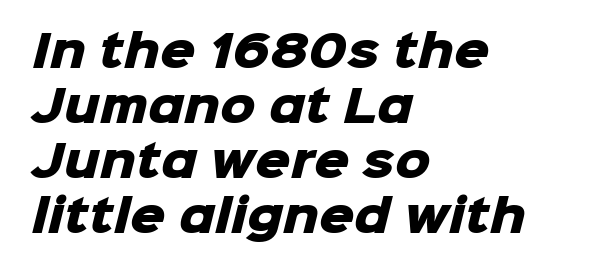
The leading is moderate, giving the passage an even texture. Honestly, the letter spacing is just normal — you wouldn't notice it. Underline: absent. What weight is shown? A full bold with thick strokes. The face used here is proportionally spaced, like ordinary book or web type.
